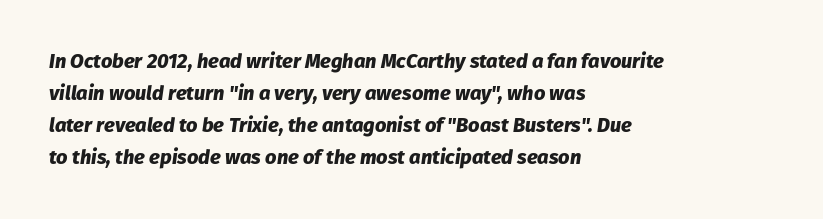
{"italic": "yes", "lean": "right", "slant_degrees": 8, "bold": "yes", "underline": "no", "align": "left", "line_spacing": "normal", "line_spacing_ratio": 1.6, "letter_spacing": "normal", "letter_spacing_em": 0.0, "glyph_px": 20}
